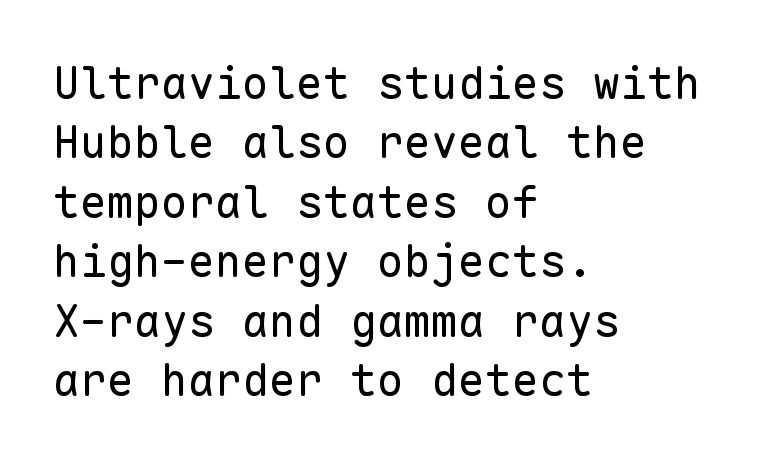
The image shows 45 px regular-weight sans-serif type, upright, monospaced; set left-aligned, normal line spacing (1.32x), normal letter spacing, not underlined; low stroke contrast and a medium x-height.
